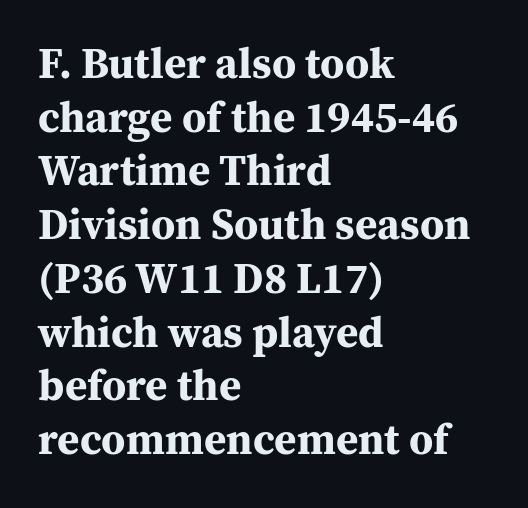
Note the varied advance widths — an 'i' is clearly narrower than an 'm'. The paragraph has a hard left edge and a soft right edge. Honestly, there is no underline to notice here at all. Each glyph is drawn with heavy, bold strokes.
